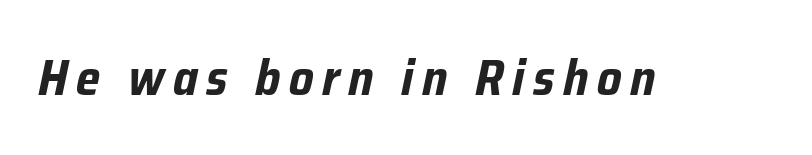
Q: Is the text bold? A: Yes.
Q: Is the text italic (slanted)? A: Yes, it leans right by about 12 degrees.
Q: Is the text underlined? A: No.
Q: Width (condensed, normal, or wide)? A: Condensed.
Q: Stroke contrast? A: Low.
Q: x-height? A: Medium.
Q: Monospaced? A: No.
